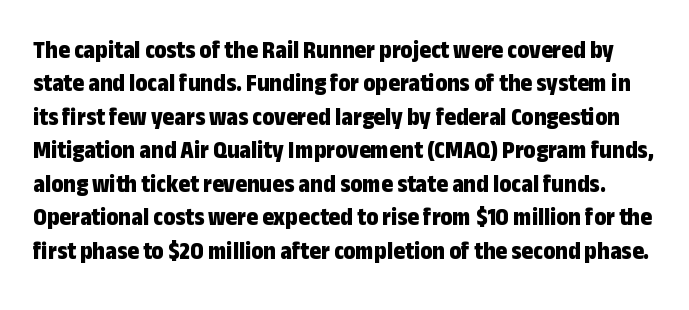
{"italic": "no", "bold": "yes", "underline": "no", "line_spacing": "normal", "line_spacing_ratio": 1.34, "letter_spacing": "normal", "letter_spacing_em": 0.0, "glyph_px": 25}
